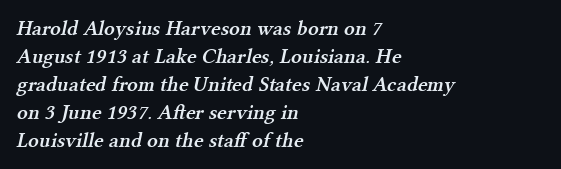
{"bold": "semi", "underline": "no", "align": "left", "line_spacing": "normal", "line_spacing_ratio": 1.33, "letter_spacing": "normal", "letter_spacing_em": 0.0, "glyph_px": 21}
